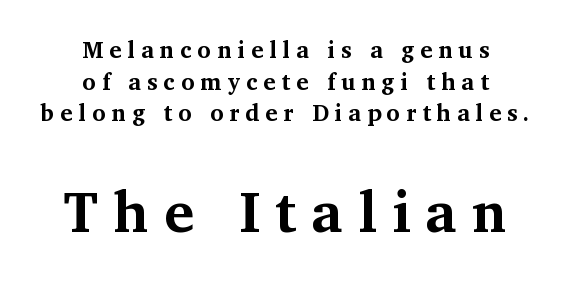
The image shows 57 px bold serif type, upright; set centered, normal line spacing (1.37x), unusually wide letter spacing (+0.26 em), not underlined; the second (bottom) block is 2.48x larger; medium stroke contrast and a medium x-height.
